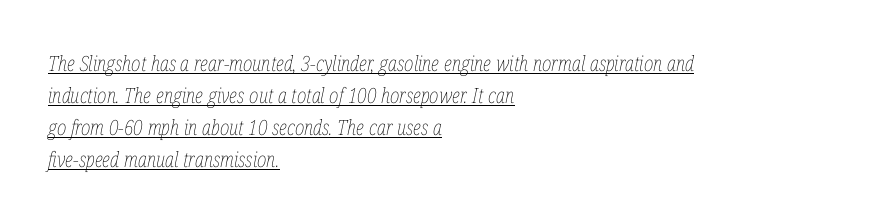
A normal amount of white space separates one row of letters from the next. Beneath each row of characters lies a ruled line. The typeface has the unassuming heft of standard copy or less. There is no visible air inserted between adjacent glyphs. Layout note: lines flush left.
